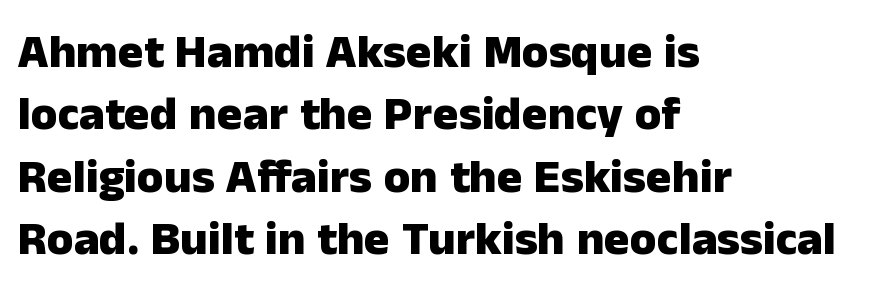
The image shows 48 px heavy sans-serif type, upright; set left-aligned, normal line spacing (1.3x), normal letter spacing, not underlined; low stroke contrast and a medium x-height.
